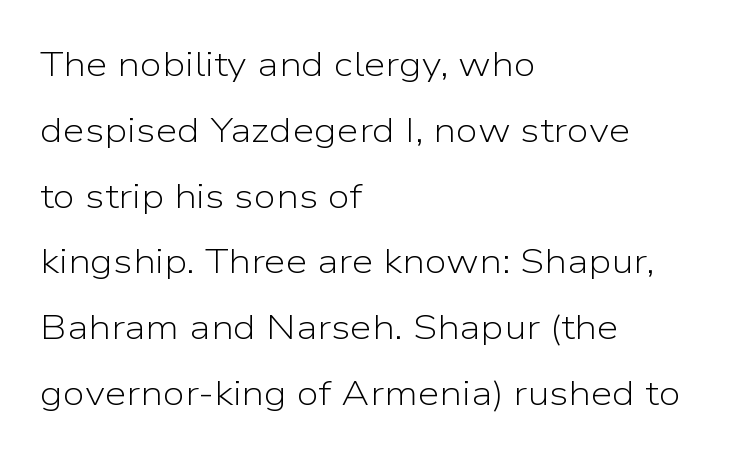
You could call the tracking neutral — neither tight nor loose. Underlining? Definitely not there. If you drew a ruler down the left edge, every line would touch it. On a weight scale, this lands at 450 or below.
